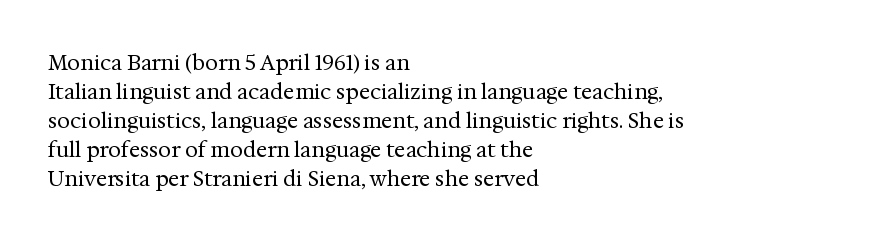
{"italic": "no", "bold": "no", "underline": "no", "align": "left", "line_spacing": "normal", "line_spacing_ratio": 1.38, "letter_spacing": "normal", "letter_spacing_em": 0.0, "glyph_px": 21}
